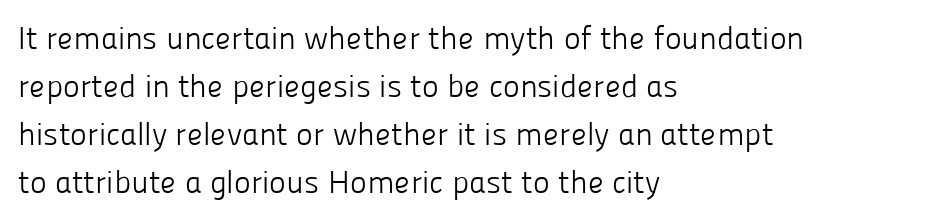
Q: Is the text bold? A: No.
Q: Is the text italic (slanted)? A: No, it is upright.
Q: Is the typeface a serif or a sans-serif typeface? A: Sans-serif.
Q: Is the text underlined? A: No.
Q: How is the paragraph aligned? A: Left-aligned.
Q: Is the spacing between letters normal or unusually wide? A: Normal.
Q: Is the spacing between lines tight, normal or loose? A: Normal.
Q: Width (condensed, normal, or wide)? A: Normal.
Q: Stroke contrast? A: Low.
Q: x-height? A: Medium.
Q: Monospaced? A: No.
